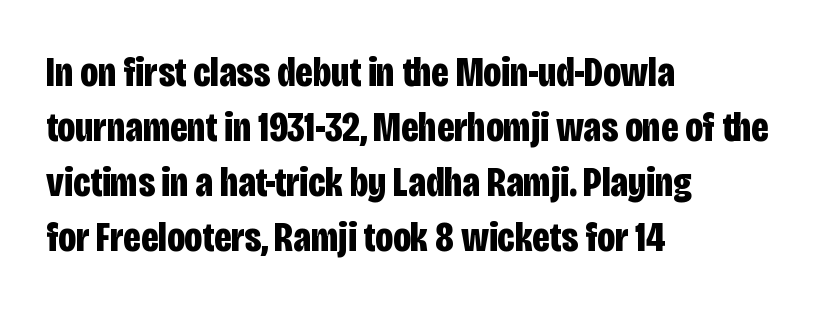
The passage shown is typed in a proportional face where columns would drift. This sample is left-justified, so line endings fall wherever the words run out. In terms of letterspacing, this is plain default setting. What kind of face is this? One without serifs — a sans. Students, observe: this is what conventionally led text looks like.
